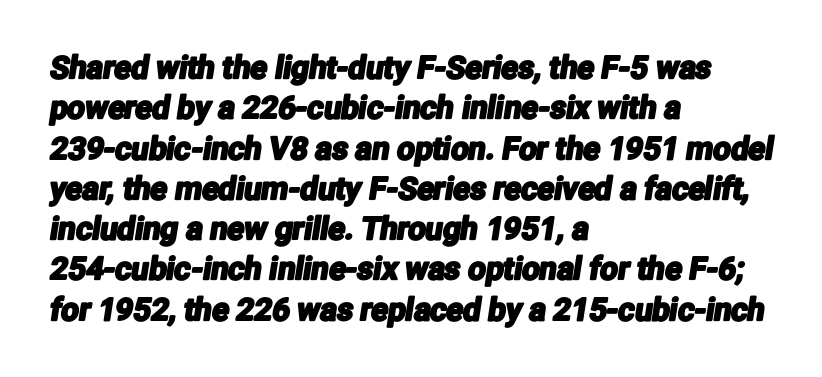
The image shows 31 px condensed sans-serif type; set left-aligned, normal line spacing (1.3x), normal letter spacing, not underlined; low stroke contrast and a medium x-height.
